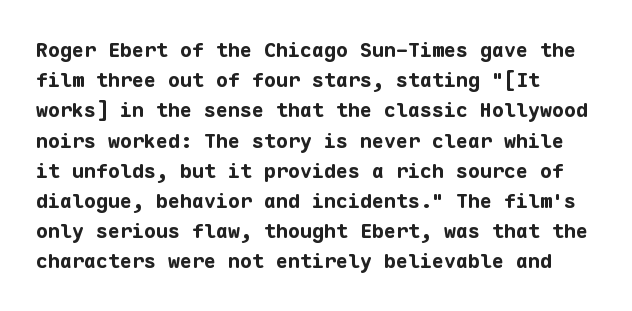
The area under the type is left untouched. This block has exactly the height ordinary leading produces. The sample has been set heavy, in full bold. A typesetter would mark this as roman, not italic. Glyph-to-glyph distance matches everyday printed text.
